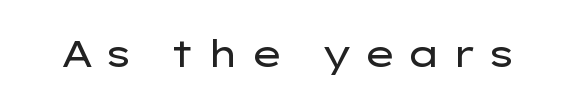
{"serif": "no", "italic": "no", "bold": "no", "weight": "regular", "width": "wide", "stroke_contrast": "low", "x_height": "medium", "monospaced": "no", "underline": "no", "letter_spacing": "wide", "letter_spacing_em": 0.29, "glyph_px": 37}
